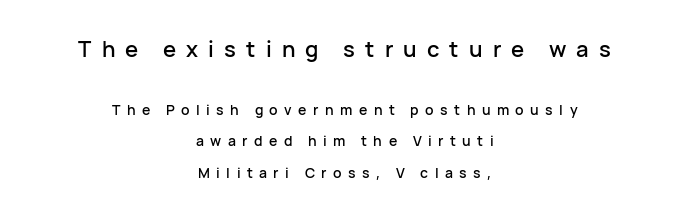
{"italic": "no", "underline": "no", "align": "center", "line_spacing": "loose", "line_spacing_ratio": 2.24, "letter_spacing": "wide", "letter_spacing_em": 0.46, "larger_block": "first", "size_ratio": 1.57, "glyph_px": 22}
